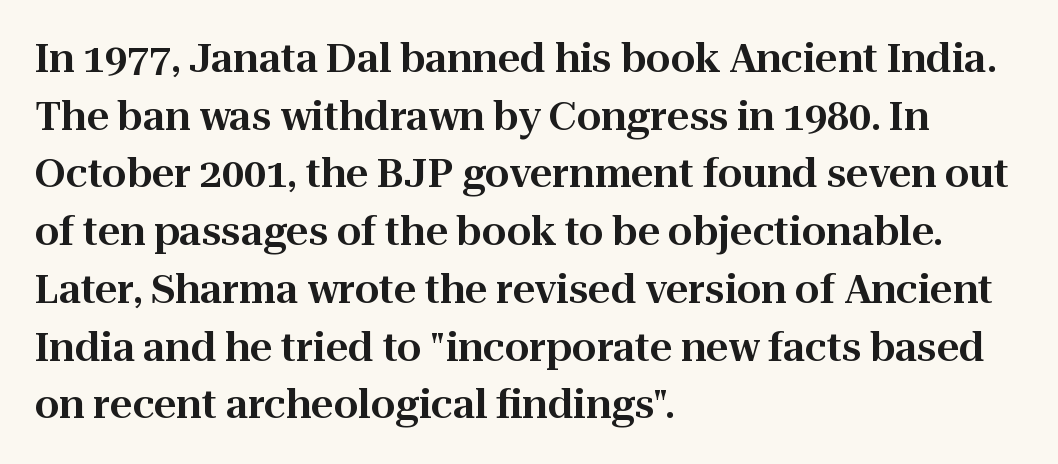
{"serif": "yes", "italic": "no", "width": "normal", "stroke_contrast": "high", "x_height": "medium", "monospaced": "no", "underline": "no", "align": "left", "line_spacing": "normal", "line_spacing_ratio": 1.48, "letter_spacing": "normal", "letter_spacing_em": 0.0, "glyph_px": 39}
